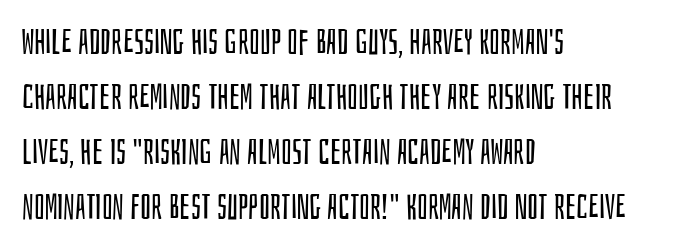
{"serif": "no", "italic": "no", "bold": "no", "weight": "regular", "width": "condensed", "stroke_contrast": "low", "x_height": "large", "monospaced": "no", "underline": "no", "align": "left", "line_spacing": "normal", "line_spacing_ratio": 1.57, "letter_spacing": "normal", "letter_spacing_em": 0.0, "glyph_px": 35}
